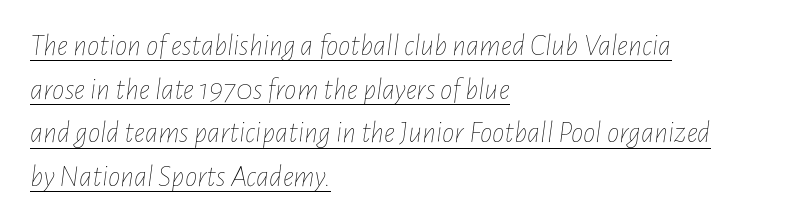
Q: Is the text bold? A: No.
Q: Is the text italic (slanted)? A: Yes, it leans right by about 7 degrees.
Q: Is the text underlined? A: Yes.
Q: How is the paragraph aligned? A: Left-aligned.
Q: Is the spacing between letters normal or unusually wide? A: Normal.
Q: Is the spacing between lines tight, normal or loose? A: Normal.
Q: Width (condensed, normal, or wide)? A: Condensed.
Q: Stroke contrast? A: Low.
Q: x-height? A: Medium.
Q: Monospaced? A: No.
